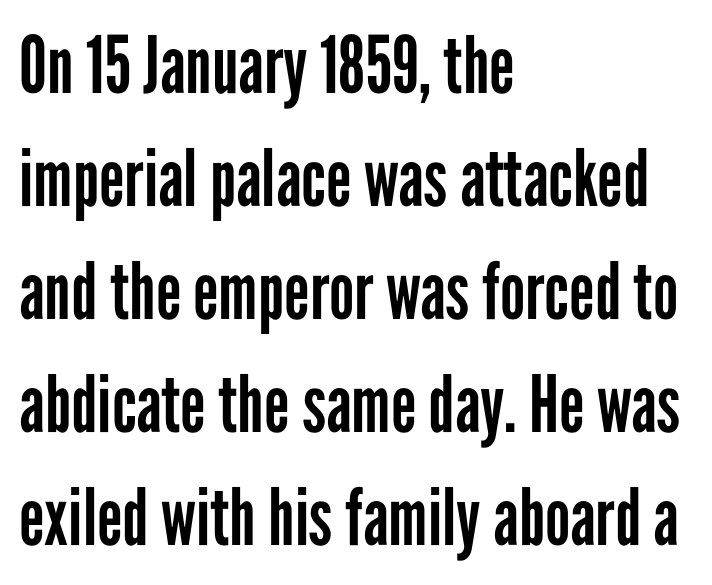
{"serif": "no", "italic": "no", "bold": "no", "weight": "regular", "width": "condensed", "stroke_contrast": "low", "x_height": "medium", "monospaced": "no", "underline": "no", "align": "left", "line_spacing": "normal", "line_spacing_ratio": 1.43, "letter_spacing": "normal", "letter_spacing_em": 0.0, "glyph_px": 79}
